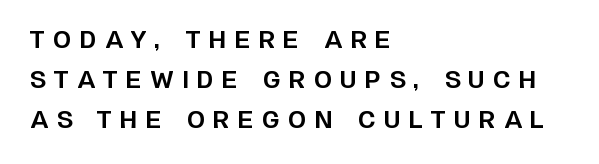
Compared with typical body copy, the letter spacing here is much looser. Compared with an ordinary text face, these strokes are far heavier — a full bold. Only glyphs here, with clear space below each row. Ordinary non-slanted type is in use.
